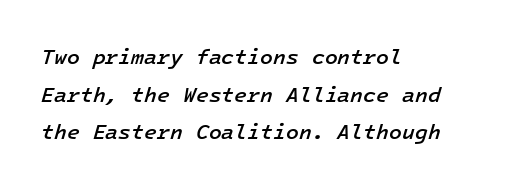
The image shows 21 px text type, italic (leaning right); set left-aligned, line spacing 1.79x, normal letter spacing, not underlined.
